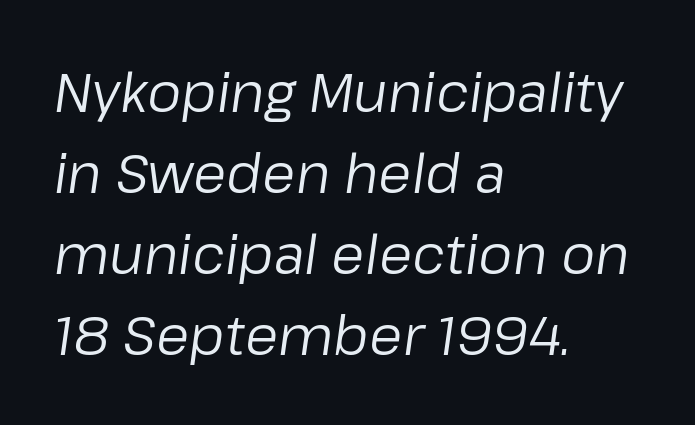
Q: Is the text bold? A: No.
Q: Is the text italic (slanted)? A: Yes, it leans right by about 8 degrees.
Q: Is the text underlined? A: No.
Q: How is the paragraph aligned? A: Left-aligned.
Q: Is the spacing between letters normal or unusually wide? A: Normal.
Q: Is the spacing between lines tight, normal or loose? A: Normal.
Q: Width (condensed, normal, or wide)? A: Normal.
Q: Stroke contrast? A: Low.
Q: x-height? A: Medium.
Q: Monospaced? A: No.
